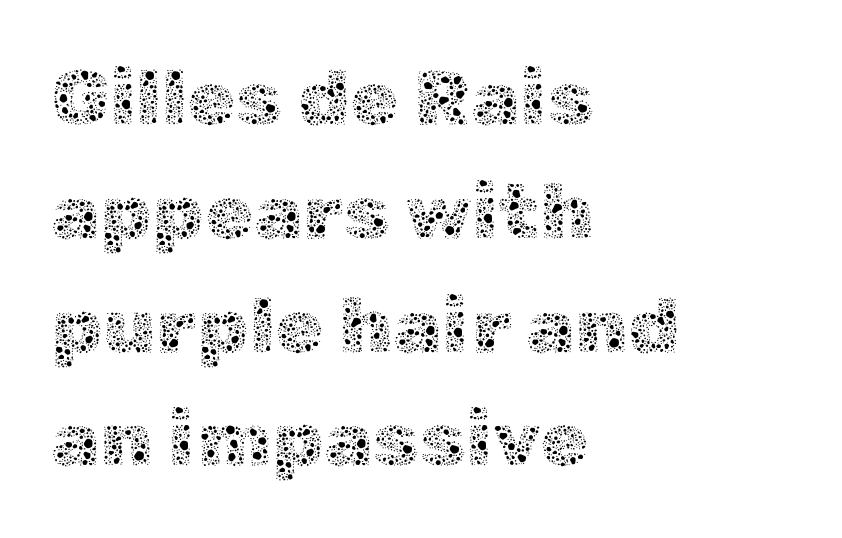
Q: Is the text bold? A: No.
Q: Is the text italic (slanted)? A: No, it is upright.
Q: Is the text underlined? A: No.
Q: How is the paragraph aligned? A: Left-aligned.
Q: Is the spacing between letters normal or unusually wide? A: Normal.
Q: Is the spacing between lines tight, normal or loose? A: Normal.
Q: Width (condensed, normal, or wide)? A: Normal.
Q: x-height? A: Medium.
Q: Monospaced? A: No.
